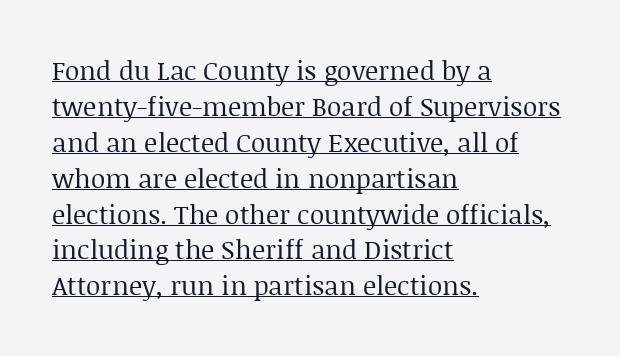
Caption: standard tracking, unaltered. Horizontal alignment here is leftward, the default for most running prose. Do the letters lean? They stand straight. The space between consecutive lines is moderate. The words here are underlined. The face looks like a standard text weight, possibly lighter.
